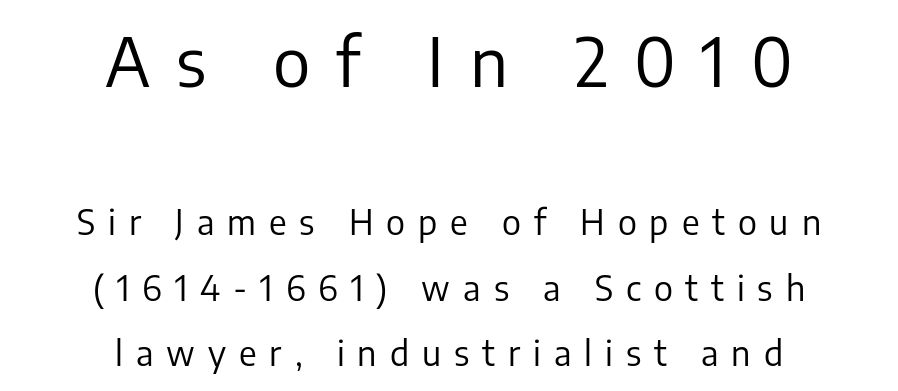
The image shows 67 px regular-weight sans-serif type, upright; set centered, loose line spacing (1.92x), unusually wide letter spacing (+0.38 em), not underlined; the first (top) block is 1.97x larger; low stroke contrast and a medium x-height.
